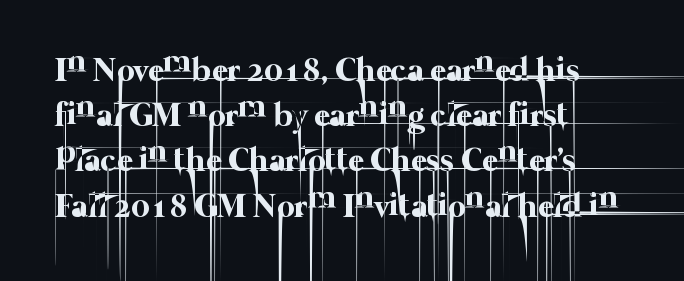
{"bold": "no", "weight": "thin", "width": "normal", "stroke_contrast": "low", "x_height": "medium", "monospaced": "no", "underline": "no", "align": "left", "line_spacing": "normal", "line_spacing_ratio": 1.33, "letter_spacing": "normal", "letter_spacing_em": 0.0, "glyph_px": 34}
